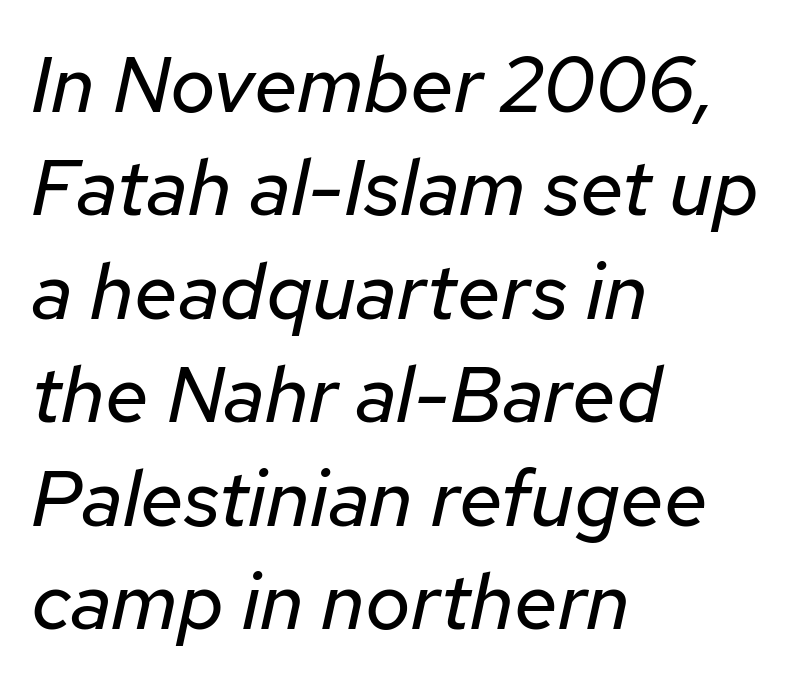
The image shows 79 px regular-weight type, italic (leaning right); set left-aligned, normal line spacing (1.31x), normal letter spacing, not underlined; low stroke contrast and a medium x-height.
